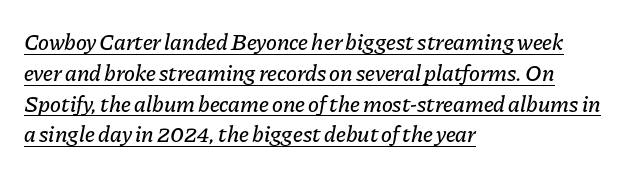
Q: Is the text italic (slanted)? A: Yes, it leans right by about 11 degrees.
Q: Is the text underlined? A: Yes.
Q: How is the paragraph aligned? A: Left-aligned.
Q: Is the spacing between letters normal or unusually wide? A: Normal.
Q: Is the spacing between lines tight, normal or loose? A: Normal.
